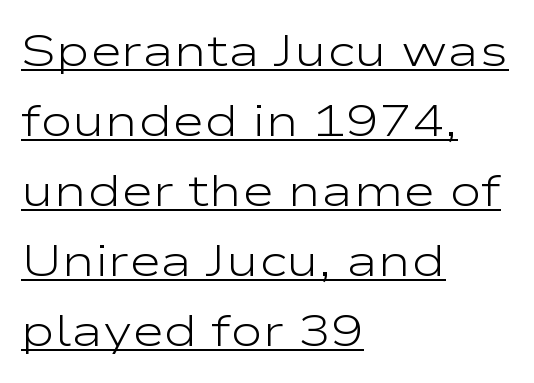
The image shows 44 px light, wide sans-serif type, upright; set left-aligned, normal line spacing (1.59x), normal letter spacing, underlined; low stroke contrast and a medium x-height.
